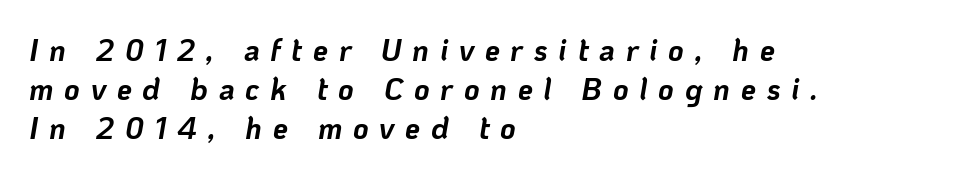
{"italic": "yes", "lean": "right", "slant_degrees": 10, "bold": "yes", "weight": "bold", "width": "normal", "stroke_contrast": "low", "x_height": "medium", "monospaced": "no", "underline": "no", "align": "left", "line_spacing": "normal", "line_spacing_ratio": 1.3, "letter_spacing": "wide", "letter_spacing_em": 0.36, "glyph_px": 30}
